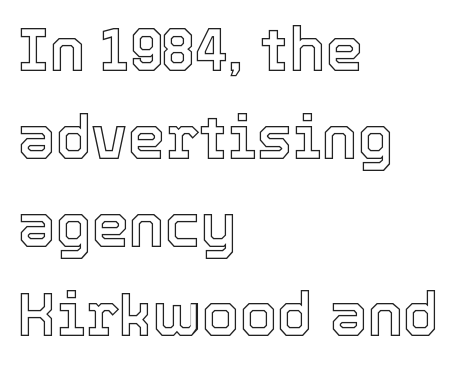
The image shows 60 px text type, upright; set left-aligned, normal line spacing (1.47x), normal letter spacing, not underlined; a medium x-height.
